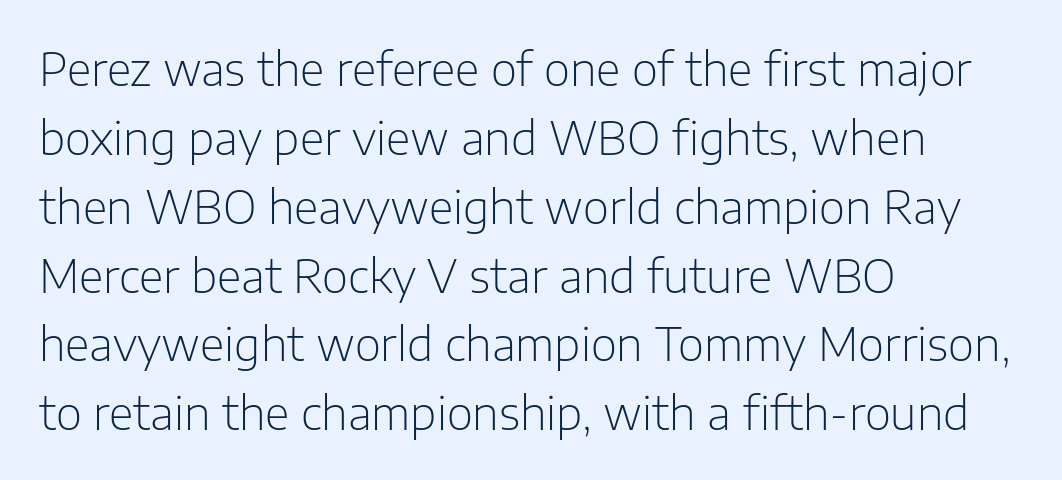
Q: Is the text bold? A: No.
Q: Is the text italic (slanted)? A: No, it is upright.
Q: Is the typeface a serif or a sans-serif typeface? A: Sans-serif.
Q: Is the text underlined? A: No.
Q: How is the paragraph aligned? A: Left-aligned.
Q: Is the spacing between letters normal or unusually wide? A: Normal.
Q: Is the spacing between lines tight, normal or loose? A: Normal.
Q: Width (condensed, normal, or wide)? A: Normal.
Q: Stroke contrast? A: Low.
Q: x-height? A: Medium.
Q: Monospaced? A: No.
